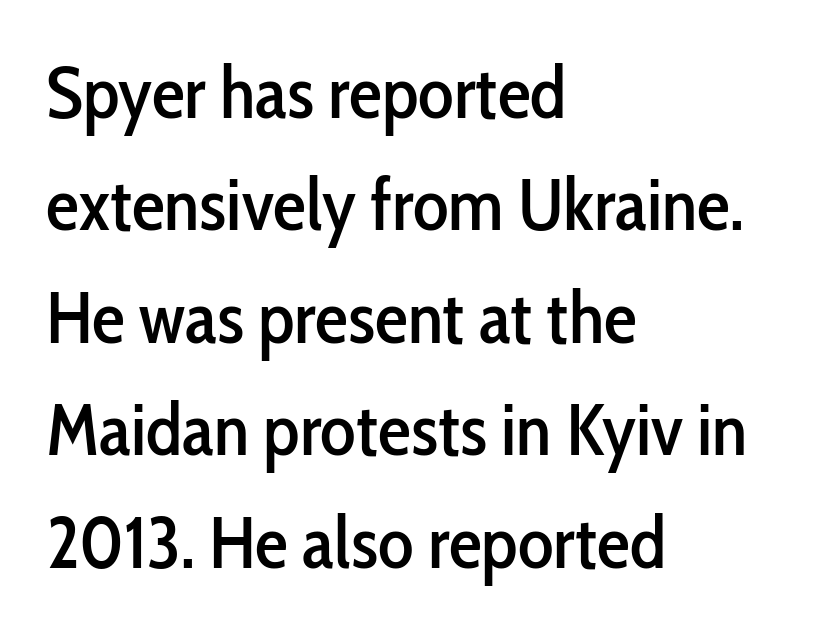
Anything drawn beneath the words? Only blank space. The leading is moderate, giving the passage an even texture. These lines are rendered in a variable-pitch font. This rendering leaves character spacing at its baseline value.
